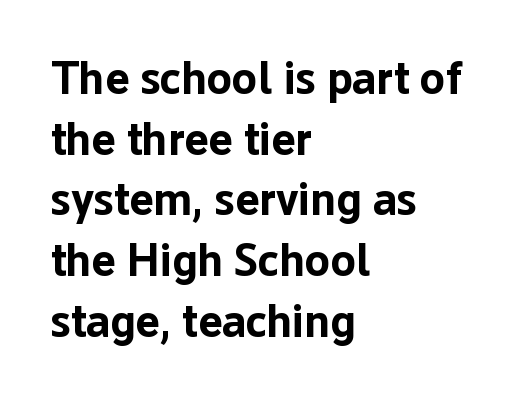
{"serif": "no", "italic": "no", "bold": "yes", "weight": "bold", "width": "normal", "stroke_contrast": "low", "x_height": "medium", "monospaced": "no", "underline": "no", "align": "left", "line_spacing": "normal", "line_spacing_ratio": 1.32, "letter_spacing": "normal", "letter_spacing_em": 0.0, "glyph_px": 46}
